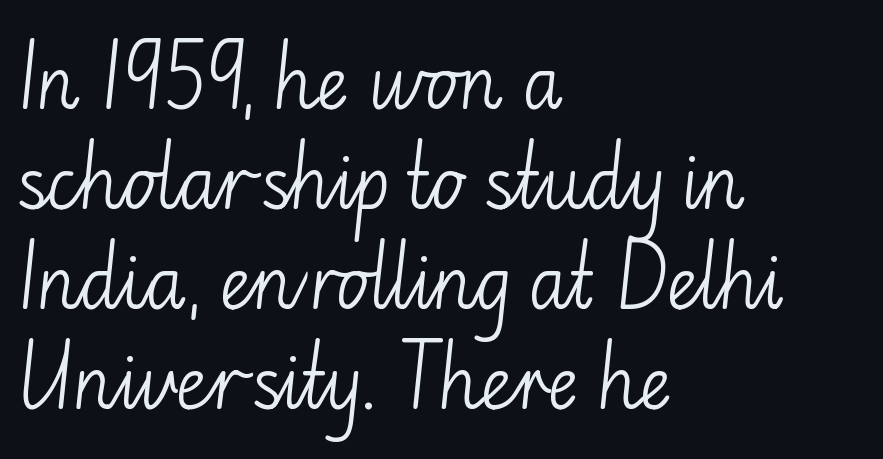
In terms of letterspacing, this is plain default setting. The passage shown is typeset with a sans-serif family. Check under the words: just untouched page. Quick note: interline space is typical. The compositor pushed each line to the left boundary.
